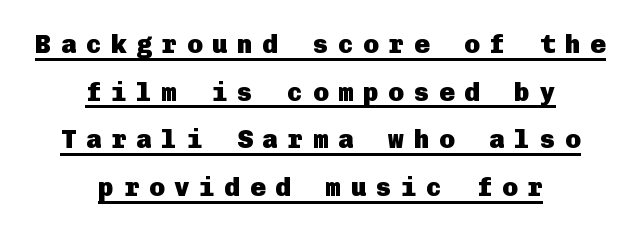
Q: Is the text bold? A: Yes.
Q: Is the text italic (slanted)? A: No, it is upright.
Q: Is the text underlined? A: Yes.
Q: How is the paragraph aligned? A: Centered.
Q: Is the spacing between letters normal or unusually wide? A: Unusually wide.
